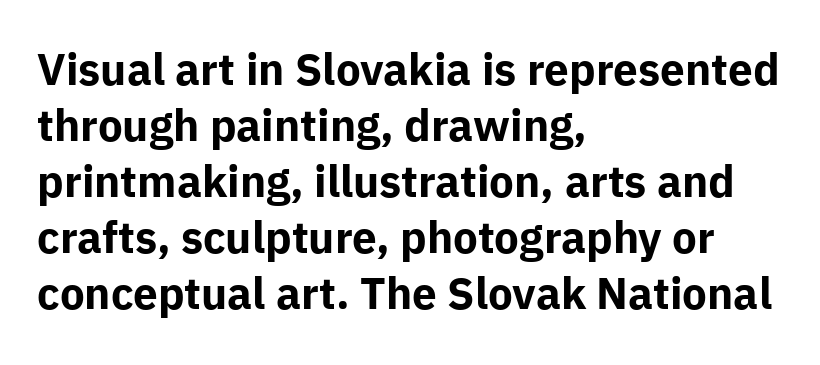
This rendering uses left alignment, leaving the right contour irregular. Normally led — the rows are evenly, conventionally spaced. Default kerning and tracking; the words read as compact shapes. The typography opts for an upright posture over an oblique one.
